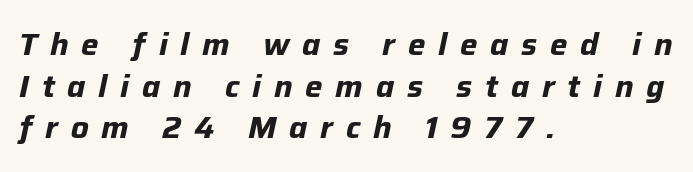
The image shows 31 px bold type, italic (leaning right); set left-aligned, normal line spacing (1.34x), unusually wide letter spacing (+0.41 em), not underlined; low stroke contrast and a medium x-height.
